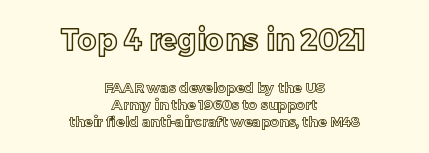
Q: Is the text italic (slanted)? A: No, it is upright.
Q: Is the text underlined? A: No.
Q: How is the paragraph aligned? A: Centered.
Q: Is the spacing between letters normal or unusually wide? A: Normal.
Q: Which block of text is set in a larger size, the first (top) or the second (bottom)? A: The first (top) one.
Q: Width (condensed, normal, or wide)? A: Normal.
Q: x-height? A: Medium.
Q: Monospaced? A: No.
